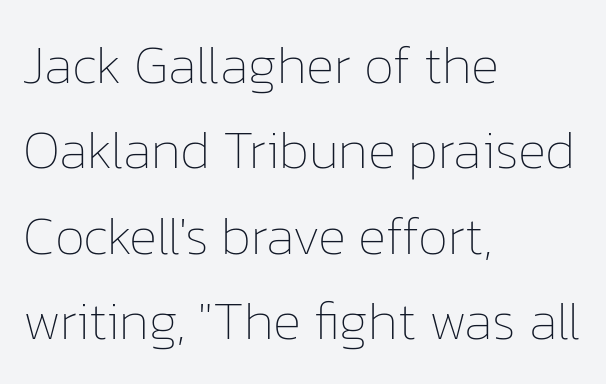
The image shows 54 px thin type, upright; set left-aligned, normal line spacing (1.58x), normal letter spacing, not underlined; low stroke contrast and a medium x-height.
